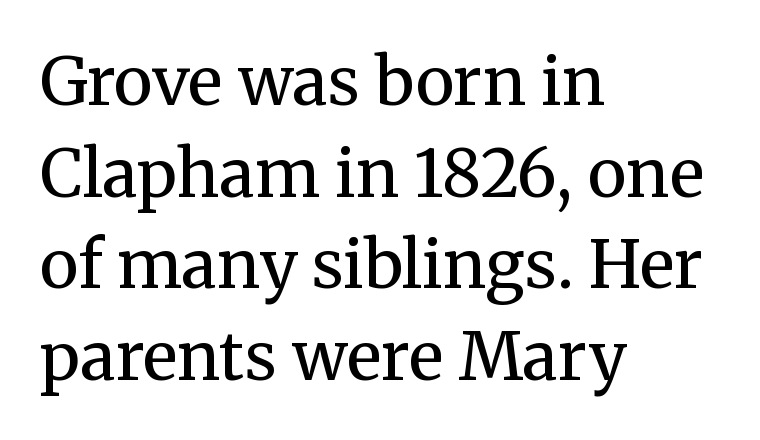
The image shows 66 px regular-weight serif type, upright; set left-aligned, normal line spacing (1.39x), normal letter spacing, not underlined; medium stroke contrast and a medium x-height.
